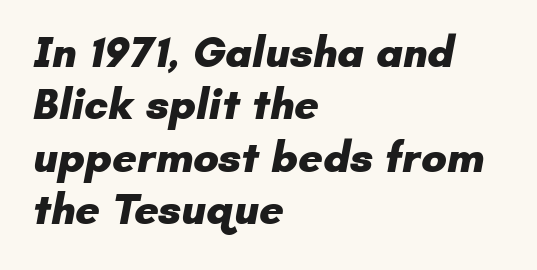
{"serif": "no", "bold": "yes", "weight": "heavy", "width": "normal", "stroke_contrast": "low", "x_height": "small", "monospaced": "no", "underline": "no", "align": "left", "line_spacing_ratio": 1.22, "letter_spacing": "normal", "letter_spacing_em": 0.0, "glyph_px": 43}
